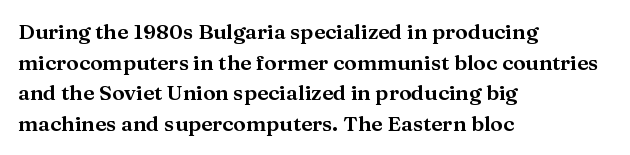
Style check: upright. Quick note: interline space is typical. This sample uses plain, unmodified letter spacing. In CSS terms this would be text-align: left.
